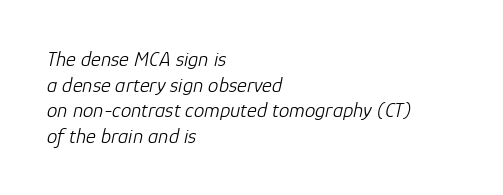
Q: Is the text bold? A: No.
Q: Is the text italic (slanted)? A: Yes, it leans right by about 12 degrees.
Q: Is the text underlined? A: No.
Q: How is the paragraph aligned? A: Left-aligned.
Q: Is the spacing between letters normal or unusually wide? A: Normal.
